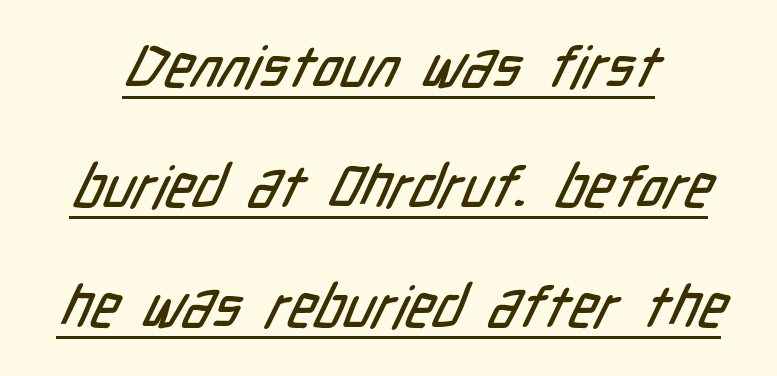
The image shows 58 px condensed sans-serif type; set centered, loose line spacing (2.07x), normal letter spacing, underlined; low stroke contrast and a medium x-height.
